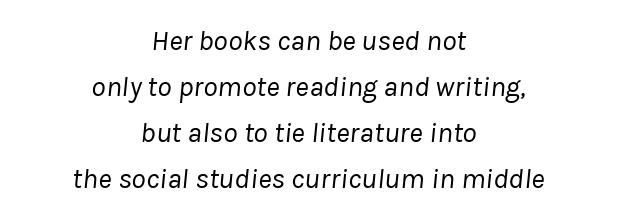
The image shows 29 px regular-weight type, italic (leaning right); set centered, normal line spacing (1.59x), normal letter spacing, not underlined; low stroke contrast and a medium x-height.
